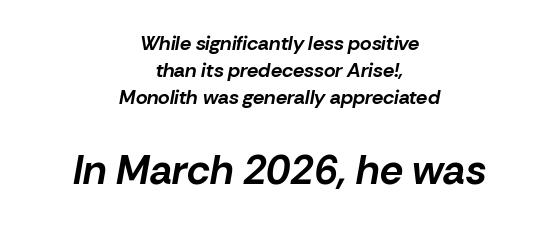
{"italic": "yes", "lean": "right", "slant_degrees": 10, "bold": "yes", "weight": "bold", "width": "normal", "stroke_contrast": "low", "x_height": "medium", "monospaced": "no", "underline": "no", "align": "center", "line_spacing": "normal", "line_spacing_ratio": 1.34, "letter_spacing": "normal", "letter_spacing_em": 0.0, "larger_block": "second", "size_ratio": 2.05, "glyph_px": 41}
